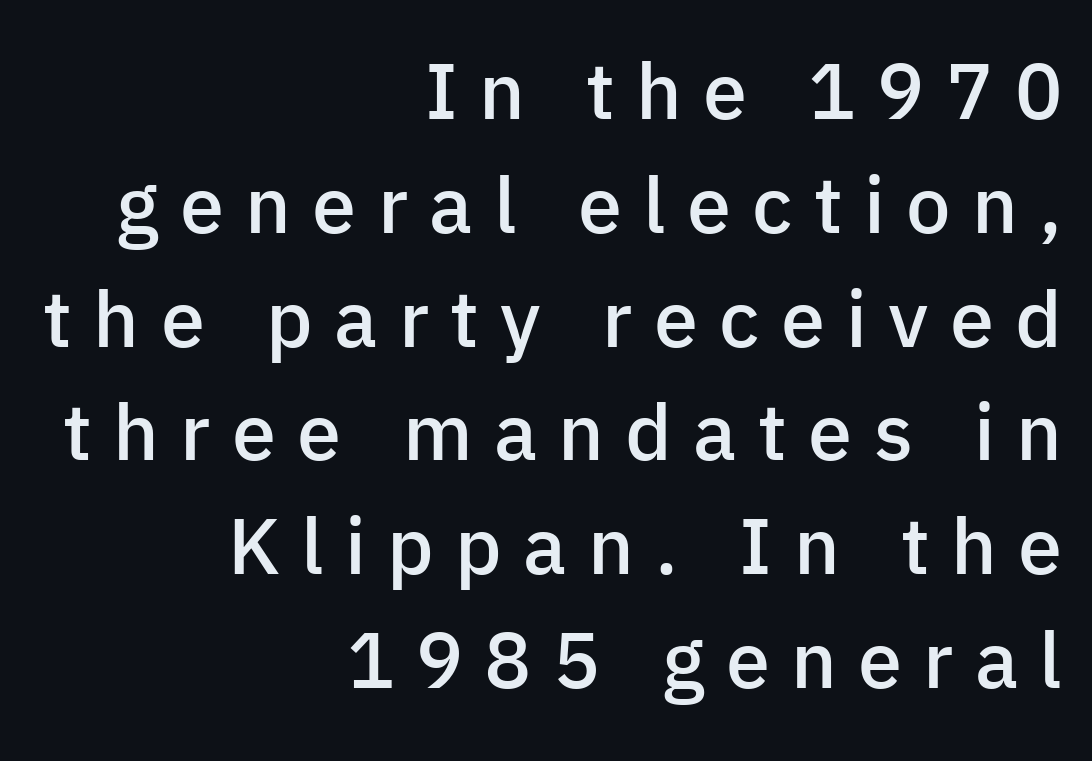
Q: Is the text bold? A: Semi-bold.
Q: Is the text italic (slanted)? A: No, it is upright.
Q: Is the typeface a serif or a sans-serif typeface? A: Sans-serif.
Q: Is the text underlined? A: No.
Q: How is the paragraph aligned? A: Right-aligned.
Q: Is the spacing between letters normal or unusually wide? A: Unusually wide.
Q: Is the spacing between lines tight, normal or loose? A: Normal.
Q: Width (condensed, normal, or wide)? A: Normal.
Q: Stroke contrast? A: Low.
Q: x-height? A: Medium.
Q: Monospaced? A: No.
